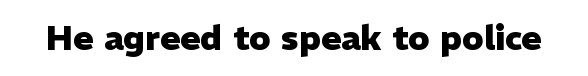
{"serif": "no", "italic": "no", "bold": "yes", "weight": "heavy", "width": "normal", "stroke_contrast": "low", "x_height": "medium", "monospaced": "no", "underline": "no", "letter_spacing": "normal", "letter_spacing_em": 0.0, "glyph_px": 34}
